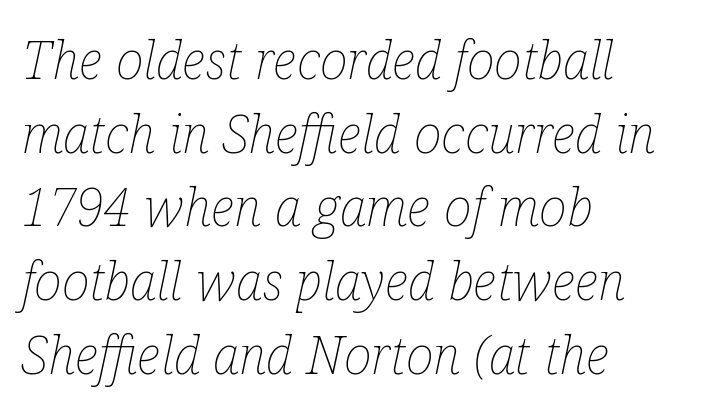
Q: Is the text bold? A: No.
Q: Is the text italic (slanted)? A: Yes, it leans right by about 12 degrees.
Q: Is the text underlined? A: No.
Q: How is the paragraph aligned? A: Left-aligned.
Q: Is the spacing between letters normal or unusually wide? A: Normal.
Q: Is the spacing between lines tight, normal or loose? A: Normal.
Q: Width (condensed, normal, or wide)? A: Condensed.
Q: Stroke contrast? A: Low.
Q: x-height? A: Medium.
Q: Monospaced? A: No.
